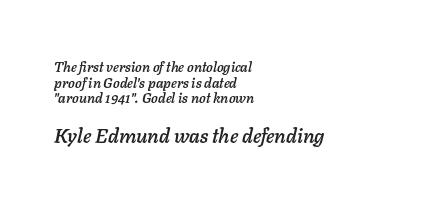
{"italic": "yes", "lean": "right", "slant_degrees": 11, "underline": "no", "align": "left", "line_spacing": "tight", "line_spacing_ratio": 1.12, "letter_spacing": "normal", "letter_spacing_em": 0.0, "larger_block": "second", "size_ratio": 1.43, "glyph_px": 20}
